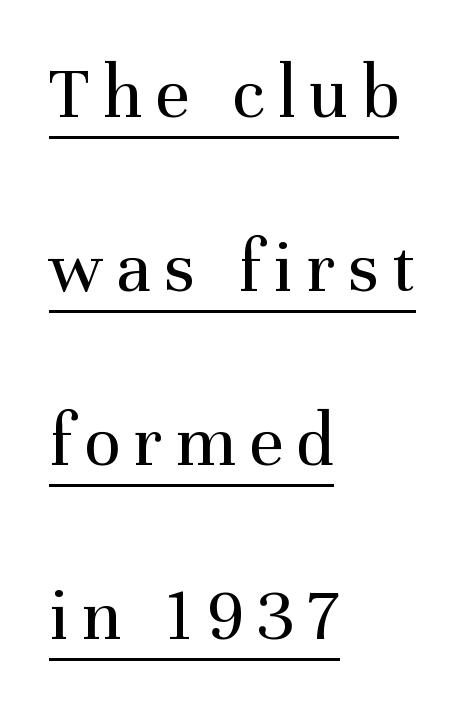
Q: Is the text bold? A: No.
Q: Is the text italic (slanted)? A: No, it is upright.
Q: Is the typeface a serif or a sans-serif typeface? A: Serif.
Q: Is the text underlined? A: Yes.
Q: How is the paragraph aligned? A: Left-aligned.
Q: Is the spacing between lines tight, normal or loose? A: Loose.
Q: Width (condensed, normal, or wide)? A: Normal.
Q: Stroke contrast? A: Medium.
Q: x-height? A: Medium.
Q: Monospaced? A: No.
